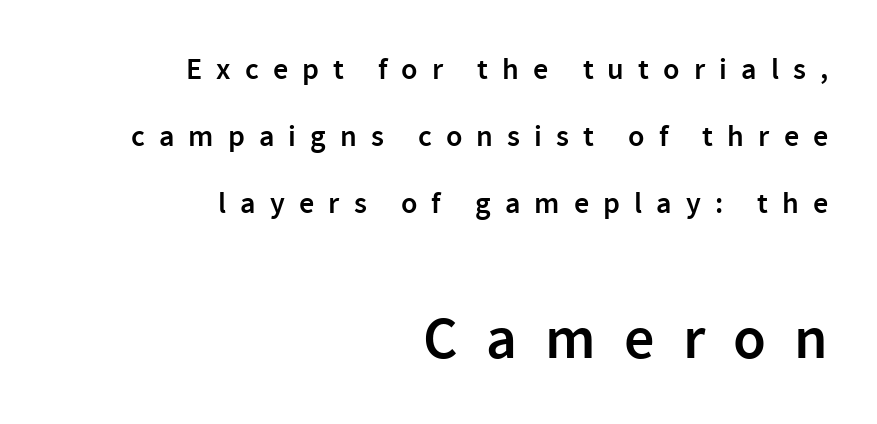
{"serif": "no", "italic": "no", "bold": "semi", "weight": "semibold", "width": "normal", "x_height": "medium", "monospaced": "no", "underline": "no", "align": "right", "line_spacing": "loose", "line_spacing_ratio": 2.23, "letter_spacing": "wide", "letter_spacing_em": 0.47, "larger_block": "second", "size_ratio": 2.0, "glyph_px": 60}
